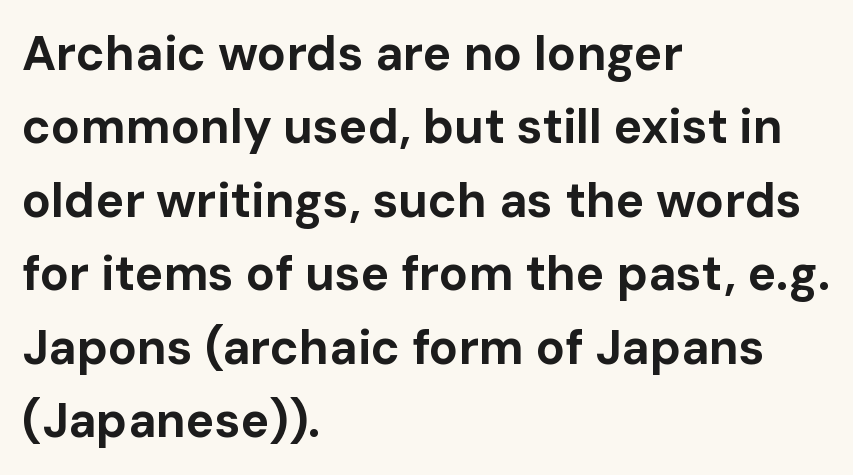
Q: Is the text bold? A: Yes.
Q: Is the text italic (slanted)? A: No, it is upright.
Q: Is the typeface a serif or a sans-serif typeface? A: Sans-serif.
Q: Is the text underlined? A: No.
Q: How is the paragraph aligned? A: Left-aligned.
Q: Is the spacing between letters normal or unusually wide? A: Normal.
Q: Is the spacing between lines tight, normal or loose? A: Normal.
Q: Width (condensed, normal, or wide)? A: Normal.
Q: Stroke contrast? A: Low.
Q: x-height? A: Medium.
Q: Monospaced? A: No.
